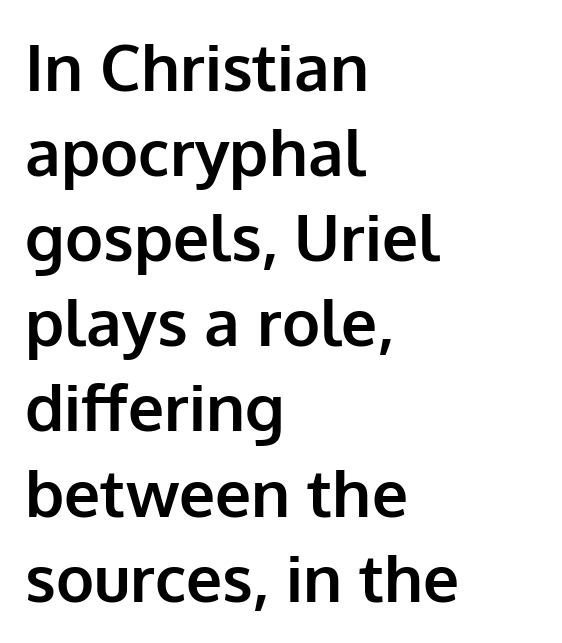
Q: Is the text bold? A: Yes.
Q: Is the text italic (slanted)? A: No, it is upright.
Q: Is the typeface a serif or a sans-serif typeface? A: Sans-serif.
Q: Is the text underlined? A: No.
Q: How is the paragraph aligned? A: Left-aligned.
Q: Is the spacing between letters normal or unusually wide? A: Normal.
Q: Is the spacing between lines tight, normal or loose? A: Normal.
Q: Width (condensed, normal, or wide)? A: Normal.
Q: Stroke contrast? A: Low.
Q: x-height? A: Medium.
Q: Monospaced? A: No.
